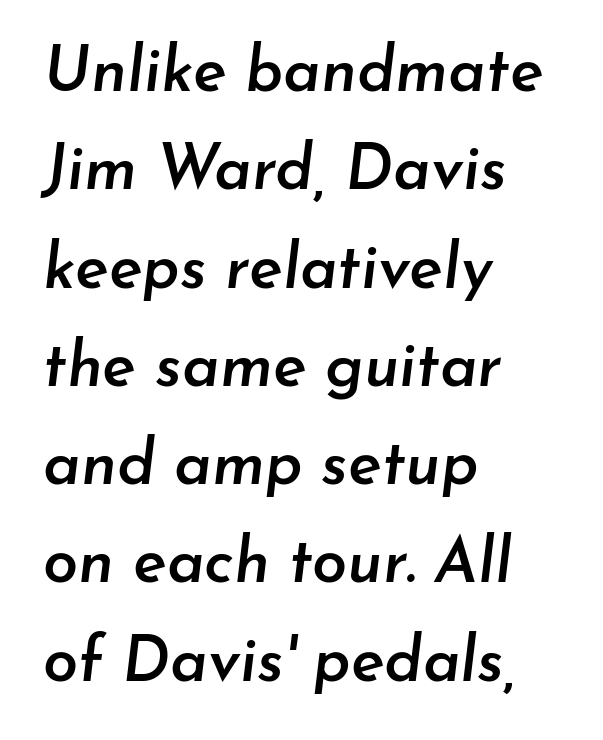
{"italic": "yes", "lean": "right", "slant_degrees": 7, "bold": "semi", "weight": "semibold", "width": "normal", "stroke_contrast": "low", "x_height": "small", "monospaced": "no", "underline": "no", "align": "left", "line_spacing": "normal", "line_spacing_ratio": 1.56, "letter_spacing": "normal", "letter_spacing_em": 0.0, "glyph_px": 63}
